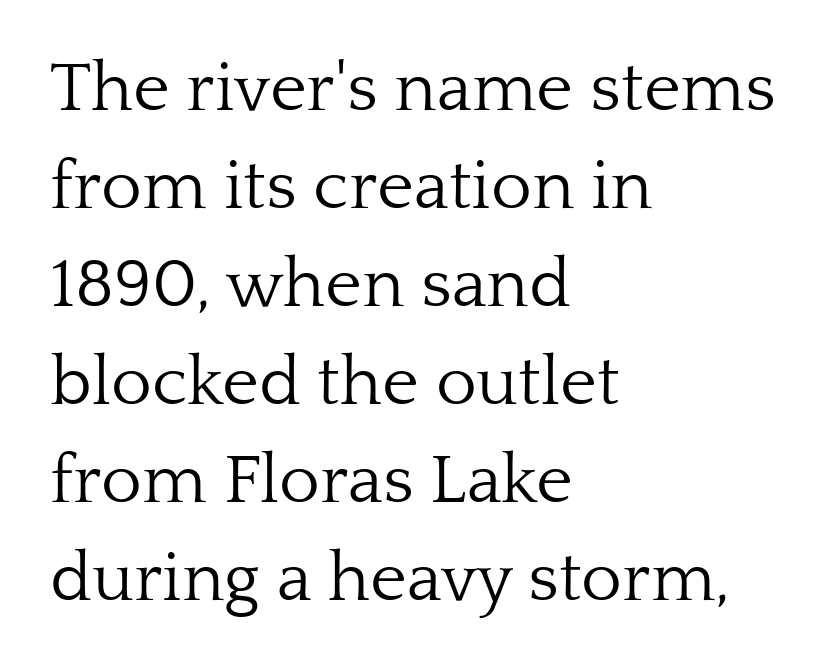
{"serif": "yes", "italic": "no", "bold": "no", "weight": "light", "width": "normal", "stroke_contrast": "low", "x_height": "medium", "monospaced": "no", "underline": "no", "align": "left", "line_spacing": "normal", "line_spacing_ratio": 1.4, "letter_spacing": "normal", "letter_spacing_em": 0.0, "glyph_px": 70}
